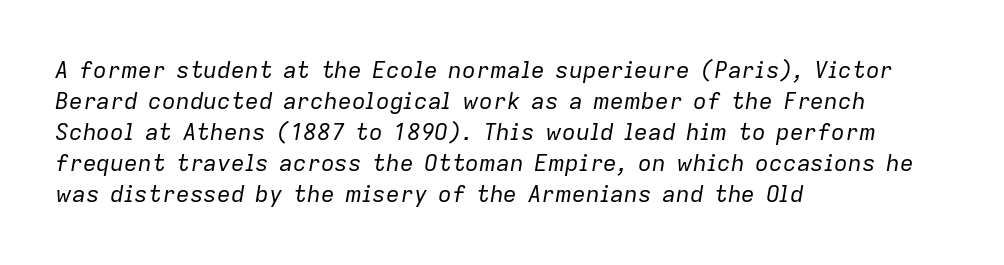
The image shows 23 px text type, italic (leaning right); set left-aligned, normal line spacing (1.35x), normal letter spacing, not underlined.
